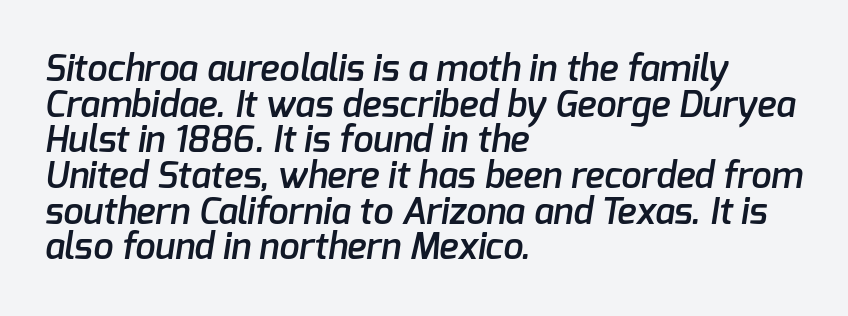
Letterform terminals end flat and unadorned throughout the passage. Does the leading feel generous? Not at all — it's pinched. Glyph-to-glyph distance matches everyday printed text. Visually the block forms a straight wall on the left and a jagged coastline on the right. This sample has the flowing, uneven cadence of proportional lettering. Each row of text sits above clean, open space.
